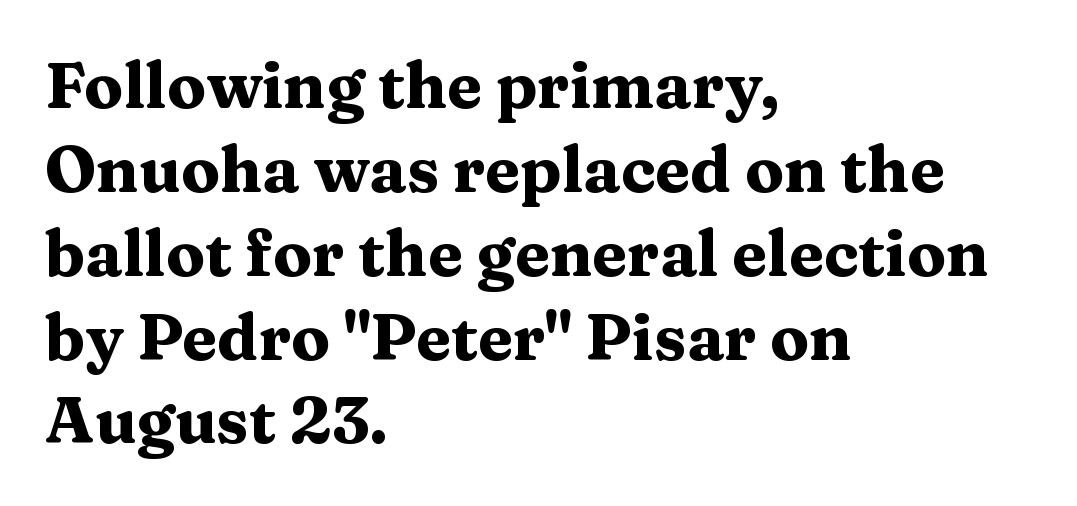
The image shows 64 px heavy, wide serif type, upright; set left-aligned, normal line spacing (1.31x), normal letter spacing, not underlined; medium stroke contrast and a medium x-height.
